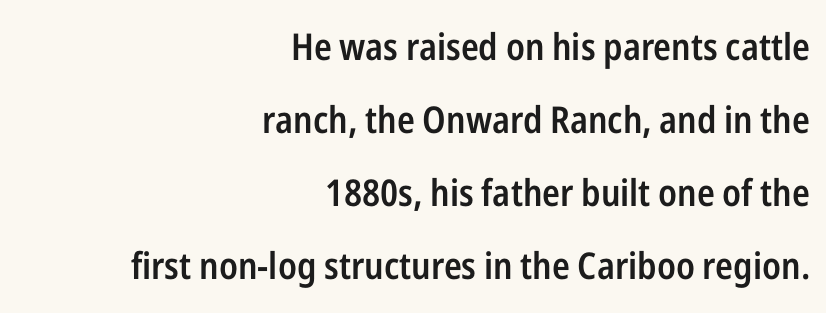
Q: Is the text bold? A: Semi-bold.
Q: Is the text italic (slanted)? A: No, it is upright.
Q: Is the typeface a serif or a sans-serif typeface? A: Sans-serif.
Q: Is the text underlined? A: No.
Q: How is the paragraph aligned? A: Right-aligned.
Q: Is the spacing between letters normal or unusually wide? A: Normal.
Q: Is the spacing between lines tight, normal or loose? A: Loose.
Q: Width (condensed, normal, or wide)? A: Condensed.
Q: Stroke contrast? A: Low.
Q: x-height? A: Medium.
Q: Monospaced? A: No.
